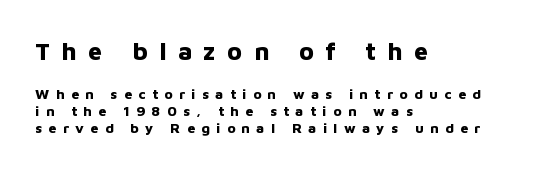
Q: Is the text bold? A: Yes.
Q: Is the text italic (slanted)? A: No, it is upright.
Q: Is the text underlined? A: No.
Q: How is the paragraph aligned? A: Left-aligned.
Q: Is the spacing between letters normal or unusually wide? A: Unusually wide.
Q: Which block of text is set in a larger size, the first (top) or the second (bottom)? A: The first (top) one.
